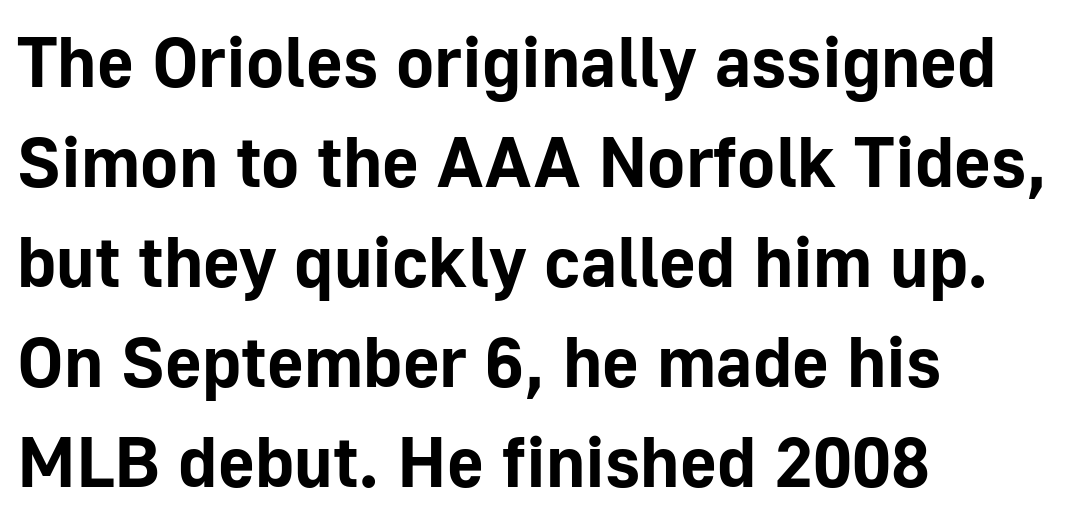
Letterform terminals end flat and unadorned throughout the passage. Unmarked baselines from the first word to the last. You could call the tracking neutral — neither tight nor loose. Upright lettering throughout.
